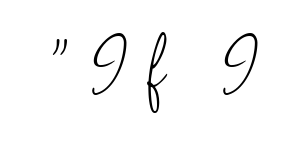
Any mark beneath the type? The region is blank. In terms of letterspacing, this is a distinctly airy, spread setting. Each letter keeps its own natural width here, so spacing adapts to shape. No extra ink here — the face is not bold. Examine the stroke ends and you'll find no serifs.
